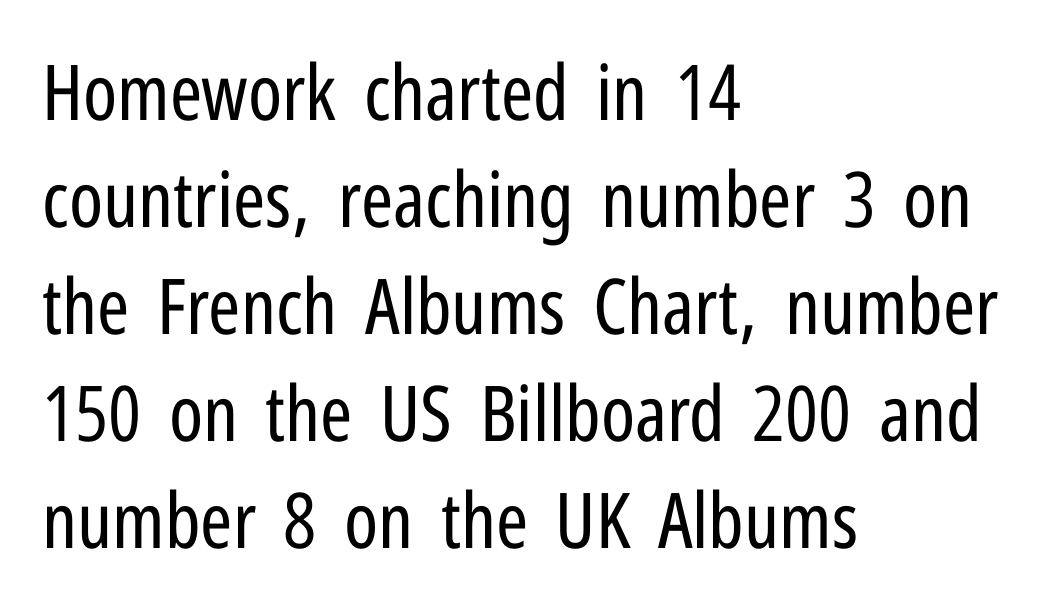
Q: Is the text bold? A: No.
Q: Is the text italic (slanted)? A: No, it is upright.
Q: Is the typeface a serif or a sans-serif typeface? A: Sans-serif.
Q: Is the text underlined? A: No.
Q: How is the paragraph aligned? A: Left-aligned.
Q: Is the spacing between letters normal or unusually wide? A: Normal.
Q: Is the spacing between lines tight, normal or loose? A: Normal.
Q: Width (condensed, normal, or wide)? A: Condensed.
Q: Stroke contrast? A: Low.
Q: x-height? A: Medium.
Q: Monospaced? A: No.
